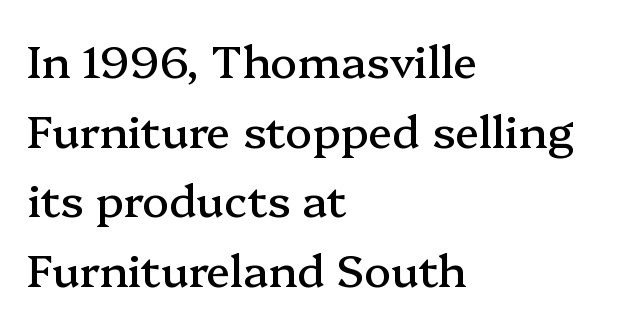
{"serif": "yes", "italic": "no", "width": "normal", "stroke_contrast": "medium", "x_height": "medium", "monospaced": "no", "underline": "no", "align": "left", "line_spacing": "normal", "line_spacing_ratio": 1.55, "letter_spacing": "normal", "letter_spacing_em": 0.0, "glyph_px": 45}
